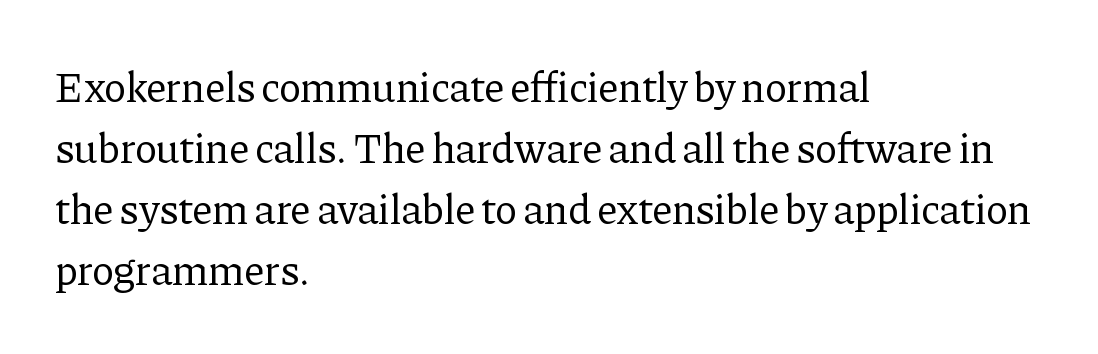
Rule under the text: the space is simply empty. These lines sit exactly where default settings would place them. The font is comparable to plain body text, perhaps lighter. Each letter keeps its own natural width here, so spacing adapts to shape. The characters display serif detailing at their extremities.
